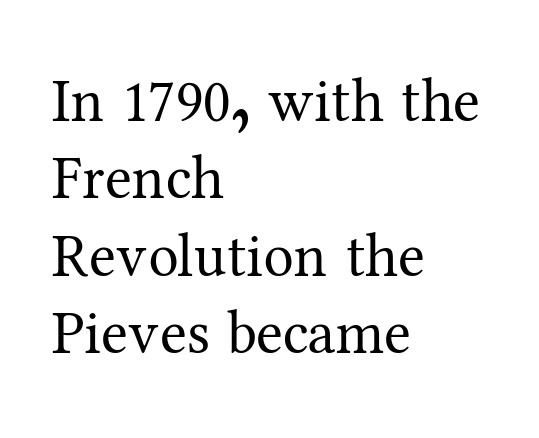
{"serif": "yes", "italic": "no", "bold": "no", "weight": "regular", "width": "normal", "stroke_contrast": "medium", "x_height": "medium", "monospaced": "no", "underline": "no", "align": "left", "line_spacing": "normal", "line_spacing_ratio": 1.27, "letter_spacing": "normal", "letter_spacing_em": 0.0, "glyph_px": 61}
